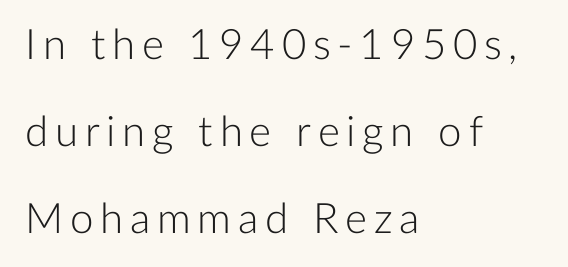
{"serif": "no", "italic": "no", "bold": "no", "weight": "light", "width": "normal", "stroke_contrast": "low", "x_height": "medium", "monospaced": "no", "underline": "no", "align": "left", "line_spacing": "loose", "line_spacing_ratio": 2.07, "glyph_px": 42}
